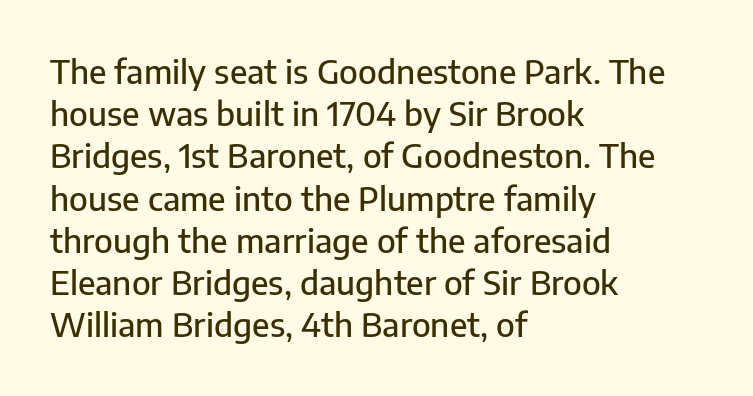
{"serif": "no", "italic": "no", "width": "normal", "stroke_contrast": "low", "x_height": "medium", "monospaced": "no", "underline": "no", "align": "left", "line_spacing": "normal", "line_spacing_ratio": 1.28, "letter_spacing": "normal", "letter_spacing_em": 0.0, "glyph_px": 33}
